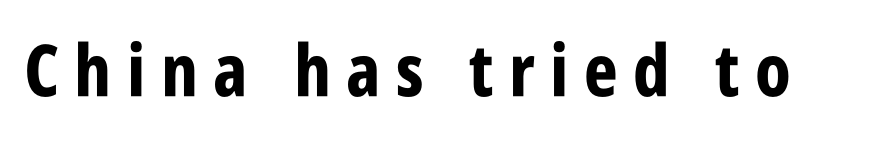
In terms of letterform style, serifs are entirely absent. These lines are rendered in a variable-pitch font. No italicization has been applied; the sample stays upright. Weight check: bold — yes, fully. Loose tracking; the words dissolve into strings of separated letters.
